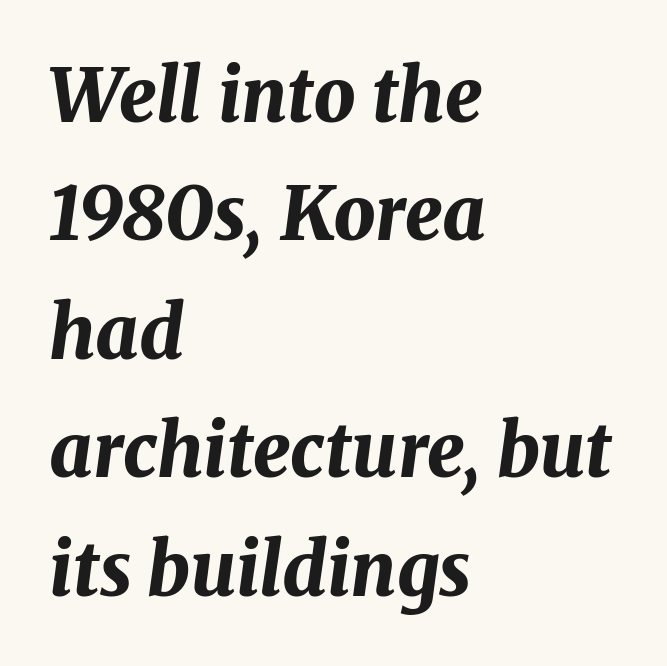
The image shows 74 px bold type, italic (leaning right); set left-aligned, normal line spacing (1.6x), normal letter spacing, not underlined; medium stroke contrast and a medium x-height.
